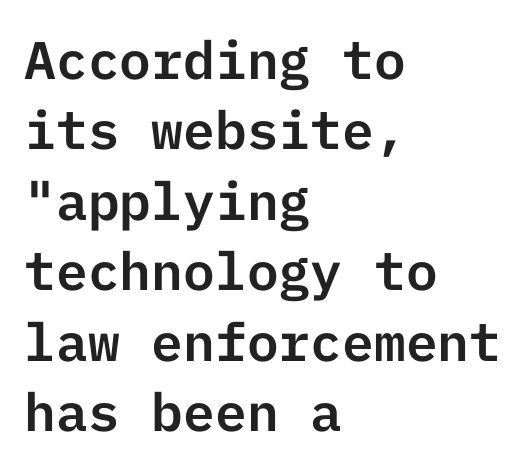
{"serif": "no", "italic": "no", "width": "normal", "stroke_contrast": "low", "x_height": "medium", "underline": "no", "align": "left", "line_spacing": "normal", "line_spacing_ratio": 1.33, "letter_spacing": "normal", "letter_spacing_em": 0.0, "glyph_px": 53}
